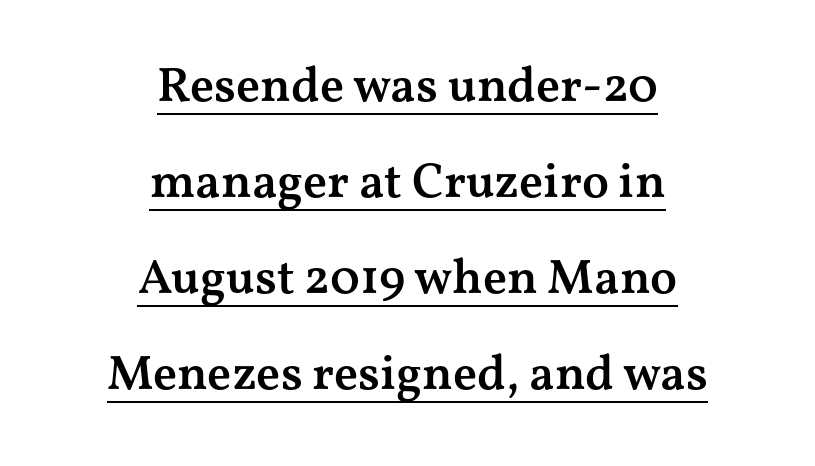
Stroke thickness is moderately raised; the sample reads as semibold. The passage shown is typed in a proportional face where columns would drift. Leftover space on each line is divided equally before and after the words. Between one letter and the next there's only the usual sliver of space. Quick note: not italic, upright.
